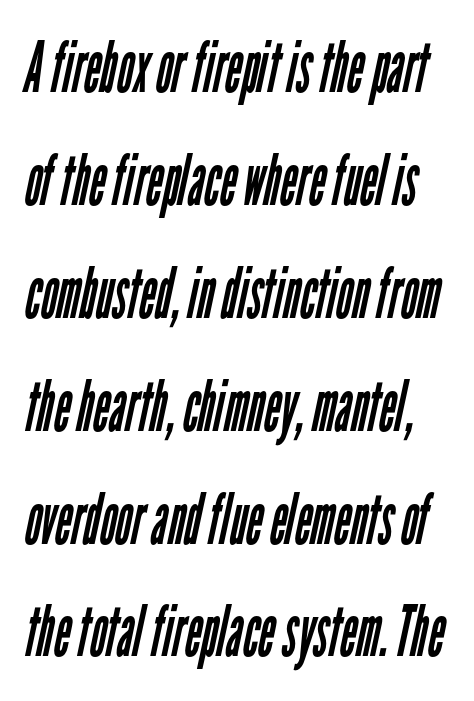
The letters carry no serifs — their stems end cleanly without finishing strokes. The horizontal fit of the characters is conventional and even. Bare-footed words on every line. Is the stroke heavy? The answer is a plain regular-or-lighter.
